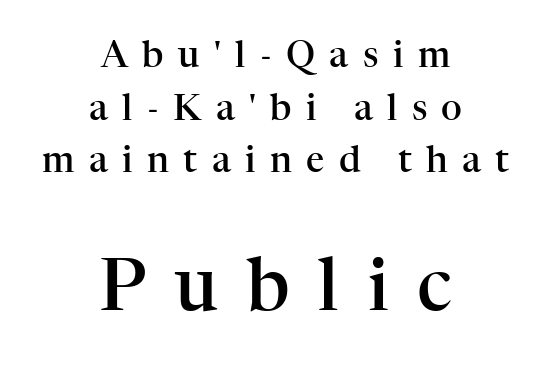
Line spacing here is normal. This sample has the flowing, uneven cadence of proportional lettering. Spacing between characters has been opened up far beyond the box default. The space directly below the letters is spotless. Short and long lines alike share a common midpoint. In terms of letterform style, serifs are clearly present.
